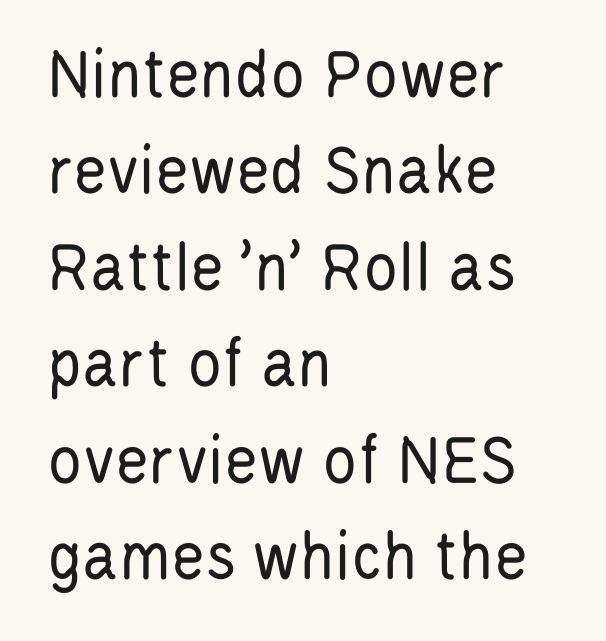
{"serif": "no", "italic": "no", "bold": "no", "weight": "regular", "width": "condensed", "stroke_contrast": "low", "x_height": "large", "monospaced": "no", "underline": "no", "align": "left", "line_spacing": "normal", "line_spacing_ratio": 1.34, "letter_spacing": "normal", "letter_spacing_em": 0.0, "glyph_px": 72}
